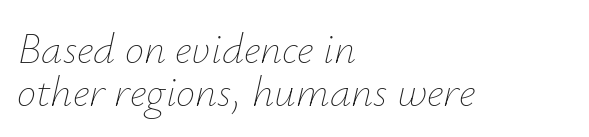
Style check: oblique. Bold? No — there's no thickening of the strokes. The ragged edge is on the right, which tells us the setting is flush left. The string is rendered with underlining switched off. The leading is snug, giving the passage a crowded texture.
